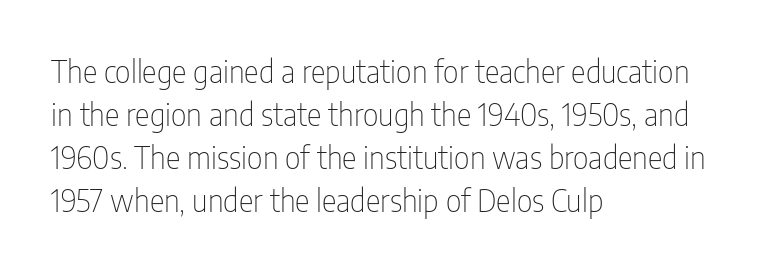
The specimen reads as upright at a glance. Typographically, this falls in the sans-serif category. Words appear dense and cohesive because spacing is normal. This rendering uses left alignment, leaving the right contour irregular. Varying glyph widths throughout — classic text-font behaviour.
